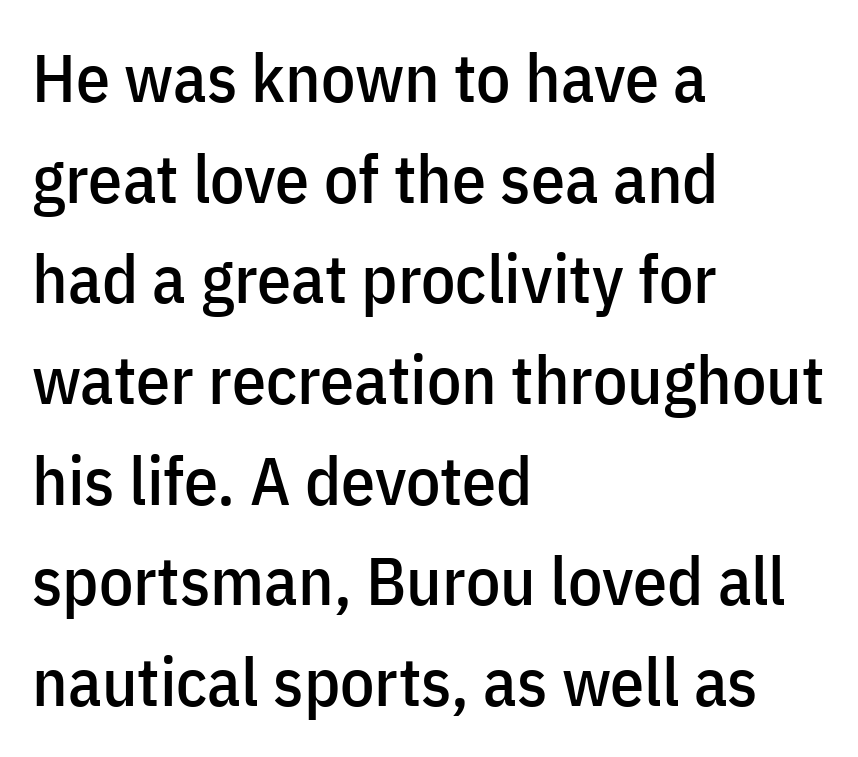
Each row of text sits above clean, open space. Normally led — the rows are evenly, conventionally spaced. Look at the bottom of the vertical strokes: they stop flat, with no serifs. Varying glyph widths throughout — classic text-font behaviour. Each line starts at the same left margin while the right side varies.
